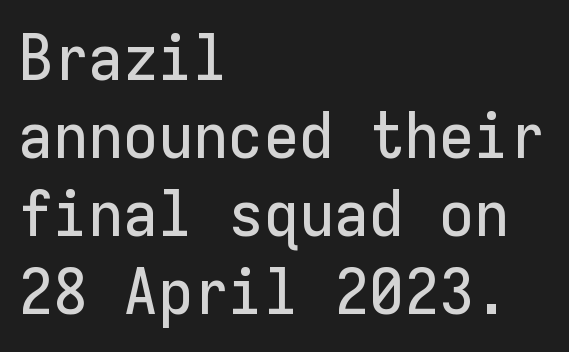
These lines are composed in type without serifs. Here the designer chose a console-style face with uniform glyph widths. In CSS terms this would be text-align: left. Plain, unruled lines of type.
